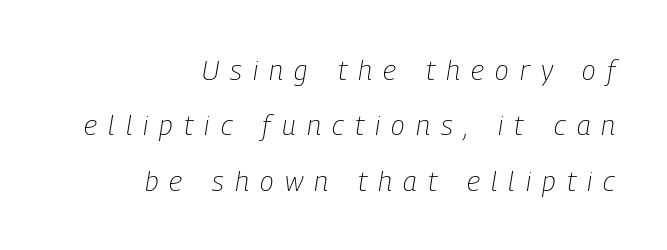
Q: Is the text bold? A: No.
Q: Is the text italic (slanted)? A: Yes, it leans right by about 9 degrees.
Q: Is the text underlined? A: No.
Q: How is the paragraph aligned? A: Right-aligned.
Q: Is the spacing between letters normal or unusually wide? A: Unusually wide.
Q: Is the spacing between lines tight, normal or loose? A: Loose.
Q: Width (condensed, normal, or wide)? A: Condensed.
Q: Stroke contrast? A: Low.
Q: x-height? A: Medium.
Q: Monospaced? A: No.
